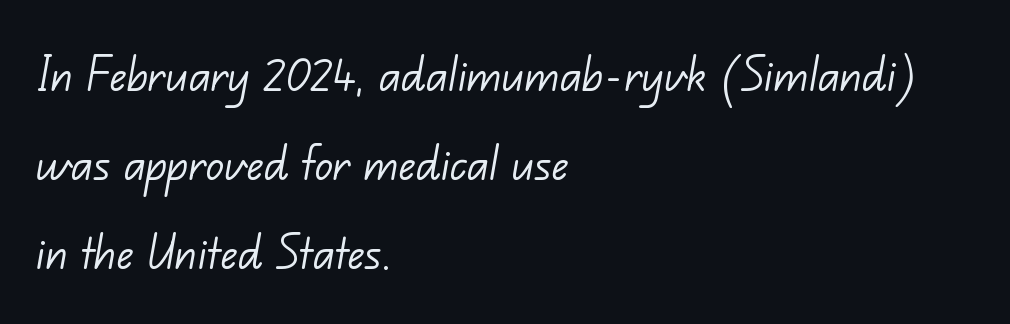
Q: Is the text bold? A: No.
Q: Is the typeface a serif or a sans-serif typeface? A: Sans-serif.
Q: Is the text underlined? A: No.
Q: How is the paragraph aligned? A: Left-aligned.
Q: Is the spacing between letters normal or unusually wide? A: Normal.
Q: Is the spacing between lines tight, normal or loose? A: Normal.
Q: Width (condensed, normal, or wide)? A: Normal.
Q: Stroke contrast? A: Low.
Q: x-height? A: Small.
Q: Monospaced? A: No.
